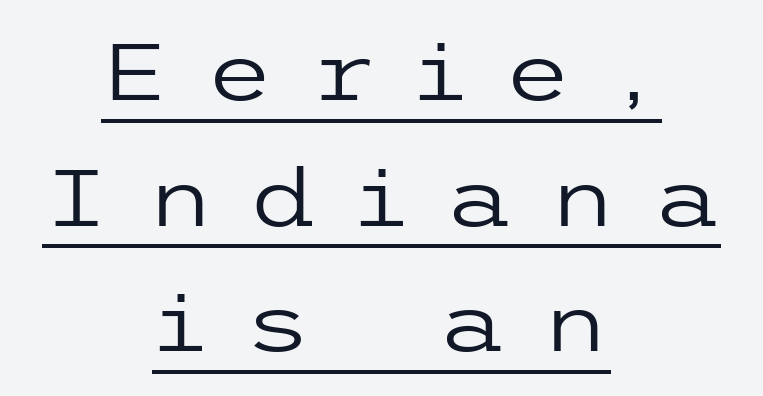
The image shows 79 px regular-weight, wide sans-serif type, upright; set centered, normal line spacing (1.59x), unusually wide letter spacing (+0.44 em), underlined; low stroke contrast and a medium x-height.
